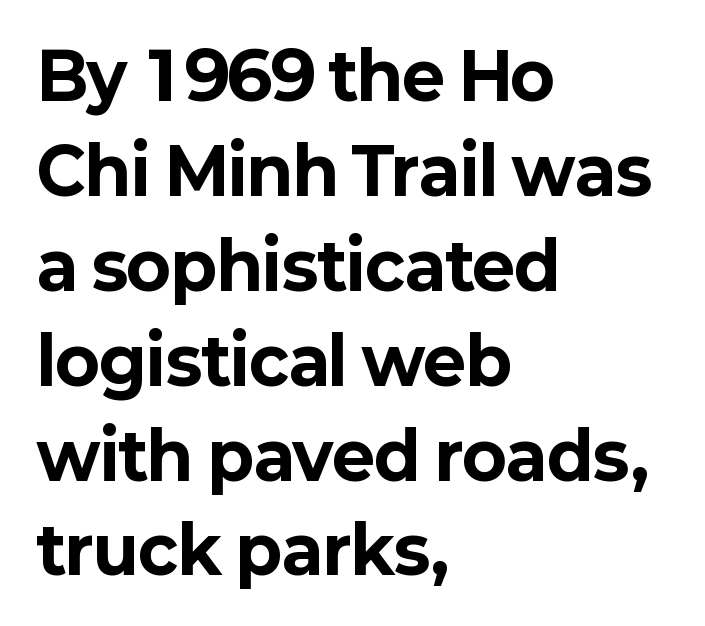
Q: Is the text bold? A: Yes.
Q: Is the text italic (slanted)? A: No, it is upright.
Q: Is the typeface a serif or a sans-serif typeface? A: Sans-serif.
Q: Is the text underlined? A: No.
Q: How is the paragraph aligned? A: Left-aligned.
Q: Is the spacing between letters normal or unusually wide? A: Normal.
Q: Is the spacing between lines tight, normal or loose? A: Normal.
Q: Width (condensed, normal, or wide)? A: Normal.
Q: Stroke contrast? A: Low.
Q: x-height? A: Medium.
Q: Monospaced? A: No.
